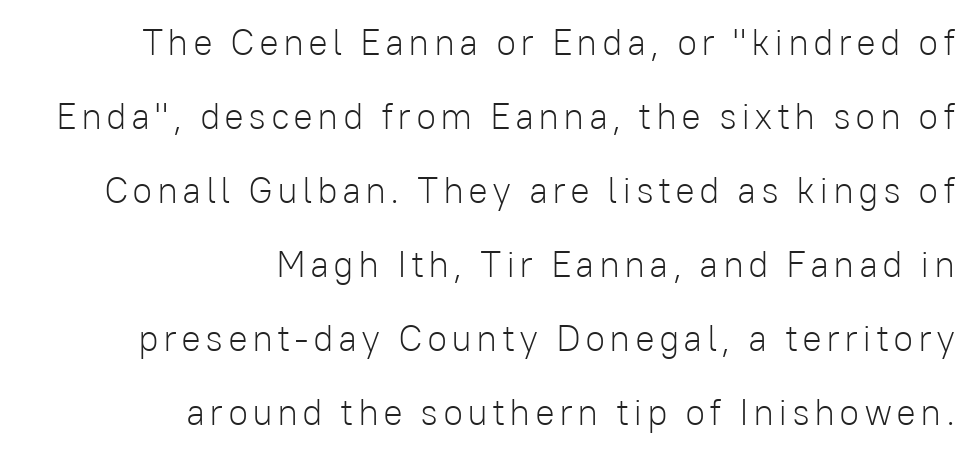
The passage shown is typed in a proportional face where columns would drift. You can tell from the bare stems that sans-serif type was used. The leading is generous, giving the passage an open texture. The typesetting does not lean heavy: it is not bold. Check the space under the baseline: it is left empty.
